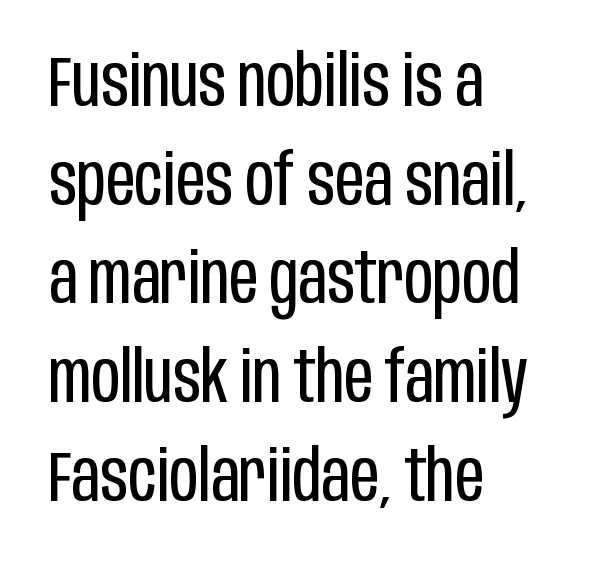
A sans-serif font was chosen for this passage. This is the regular roman posture of the typeface. The space directly below the letters is spotless. How would I describe the line gaps? Plain and ordinary. Varying glyph widths throughout — classic text-font behaviour. Tracking here is standard; glyphs follow each other at the usual distance.
